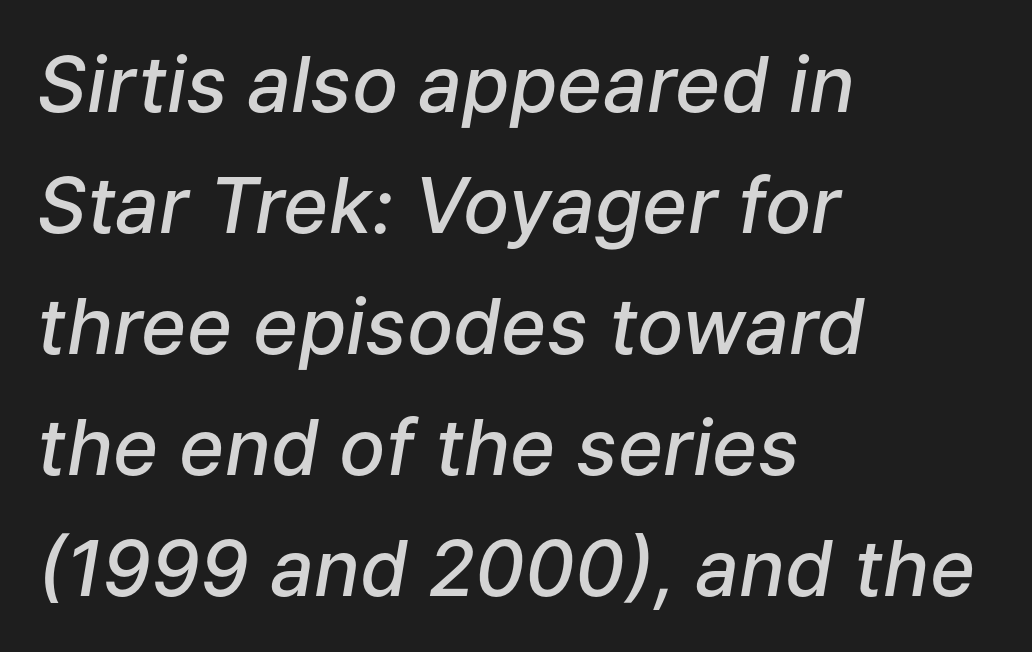
The image shows 77 px semibold type, italic (leaning right); set left-aligned, normal line spacing (1.57x), normal letter spacing, not underlined; low stroke contrast and a medium x-height.
